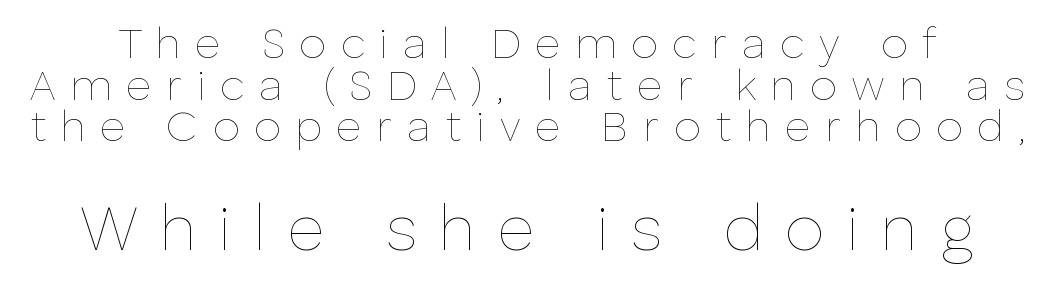
Q: Is the text bold? A: No.
Q: Is the text italic (slanted)? A: No, it is upright.
Q: Is the text underlined? A: No.
Q: Is the spacing between letters normal or unusually wide? A: Unusually wide.
Q: Is the spacing between lines tight, normal or loose? A: Tight.
Q: Which block of text is set in a larger size, the first (top) or the second (bottom)? A: The second (bottom) one.
Q: Width (condensed, normal, or wide)? A: Normal.
Q: Stroke contrast? A: Low.
Q: x-height? A: Medium.
Q: Monospaced? A: No.
